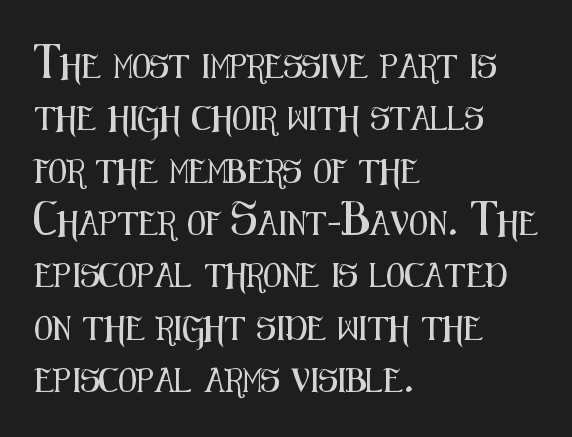
The image shows 24 px text type, upright; set left-aligned, loose line spacing (2.18x), normal letter spacing, not underlined.
